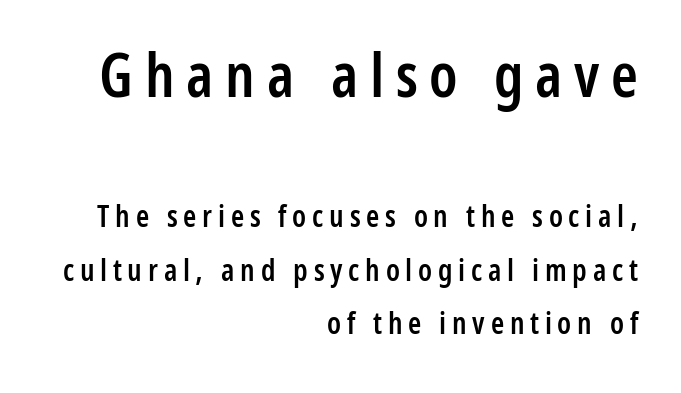
The image shows 61 px semibold, condensed sans-serif type, upright; set right-aligned, line spacing 1.78x, not underlined; the first (top) block is 2.03x larger; low stroke contrast and a medium x-height.
